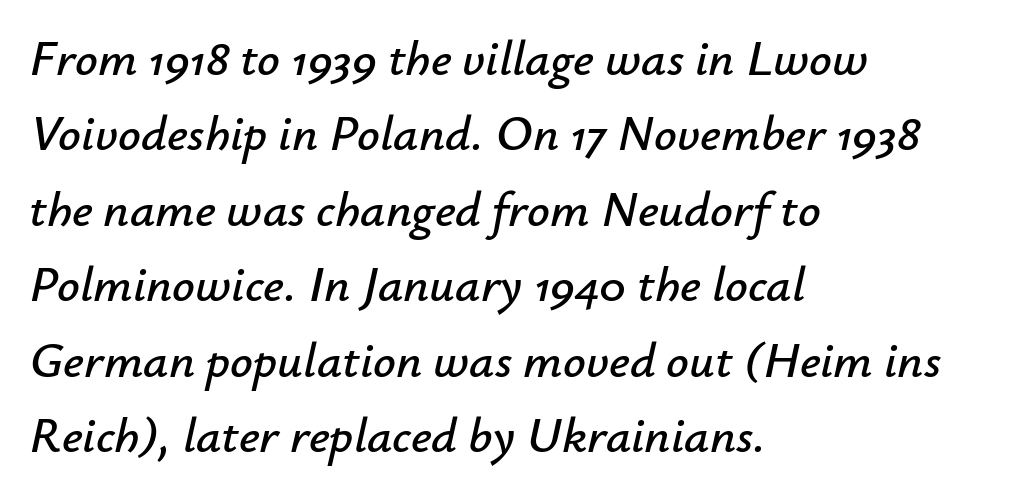
{"italic": "yes", "lean": "right", "slant_degrees": 12, "width": "normal", "stroke_contrast": "low", "x_height": "small", "monospaced": "no", "underline": "no", "align": "left", "line_spacing": "normal", "line_spacing_ratio": 1.51, "letter_spacing": "normal", "letter_spacing_em": 0.0, "glyph_px": 50}
